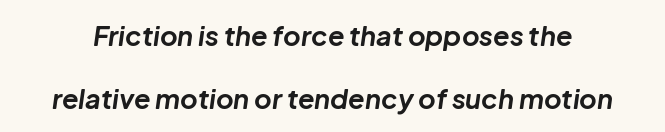
Q: Is the text bold? A: Yes.
Q: Is the text italic (slanted)? A: Yes, it leans right by about 8 degrees.
Q: Is the text underlined? A: No.
Q: Is the spacing between letters normal or unusually wide? A: Normal.
Q: Is the spacing between lines tight, normal or loose? A: Loose.
